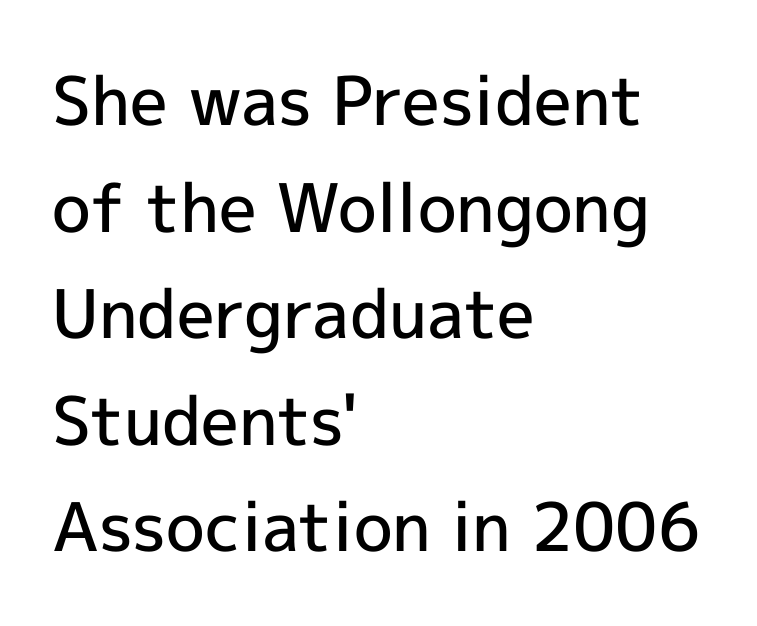
{"serif": "no", "italic": "no", "bold": "semi", "weight": "semibold", "width": "normal", "x_height": "medium", "monospaced": "no", "underline": "no", "align": "left", "line_spacing": "normal", "line_spacing_ratio": 1.59, "letter_spacing": "normal", "letter_spacing_em": 0.0, "glyph_px": 67}
